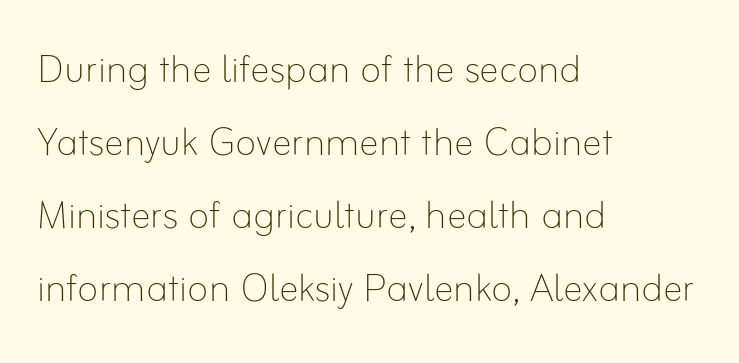
Q: Is the text bold? A: No.
Q: Is the text italic (slanted)? A: No, it is upright.
Q: Is the text underlined? A: No.
Q: How is the paragraph aligned? A: Left-aligned.
Q: Is the spacing between letters normal or unusually wide? A: Normal.
Q: Is the spacing between lines tight, normal or loose? A: Normal.
Q: Width (condensed, normal, or wide)? A: Normal.
Q: Stroke contrast? A: Low.
Q: x-height? A: Small.
Q: Monospaced? A: No.
